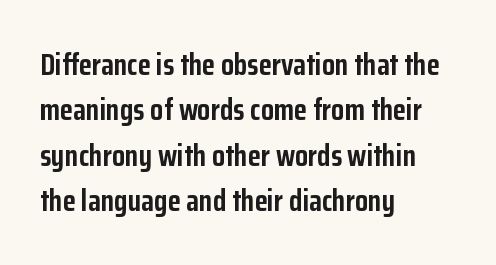
{"serif": "no", "italic": "no", "bold": "yes", "weight": "semibold", "width": "condensed", "stroke_contrast": "low", "x_height": "medium", "monospaced": "no", "underline": "no", "align": "left", "line_spacing": "normal", "line_spacing_ratio": 1.51, "letter_spacing": "normal", "letter_spacing_em": 0.0, "glyph_px": 30}
